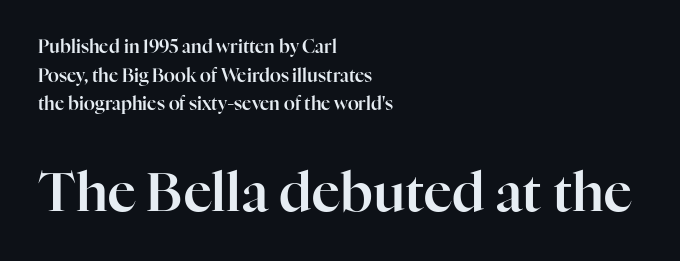
Q: Is the text italic (slanted)? A: No, it is upright.
Q: Is the typeface a serif or a sans-serif typeface? A: Serif.
Q: Is the text underlined? A: No.
Q: How is the paragraph aligned? A: Left-aligned.
Q: Is the spacing between letters normal or unusually wide? A: Normal.
Q: Is the spacing between lines tight, normal or loose? A: Normal.
Q: Which block of text is set in a larger size, the first (top) or the second (bottom)? A: The second (bottom) one.
Q: Width (condensed, normal, or wide)? A: Normal.
Q: Stroke contrast? A: High.
Q: x-height? A: Medium.
Q: Monospaced? A: No.
